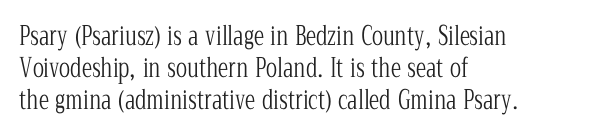
{"italic": "no", "bold": "no", "underline": "no", "align": "left", "line_spacing_ratio": 1.23, "letter_spacing": "normal", "letter_spacing_em": 0.0, "glyph_px": 26}
